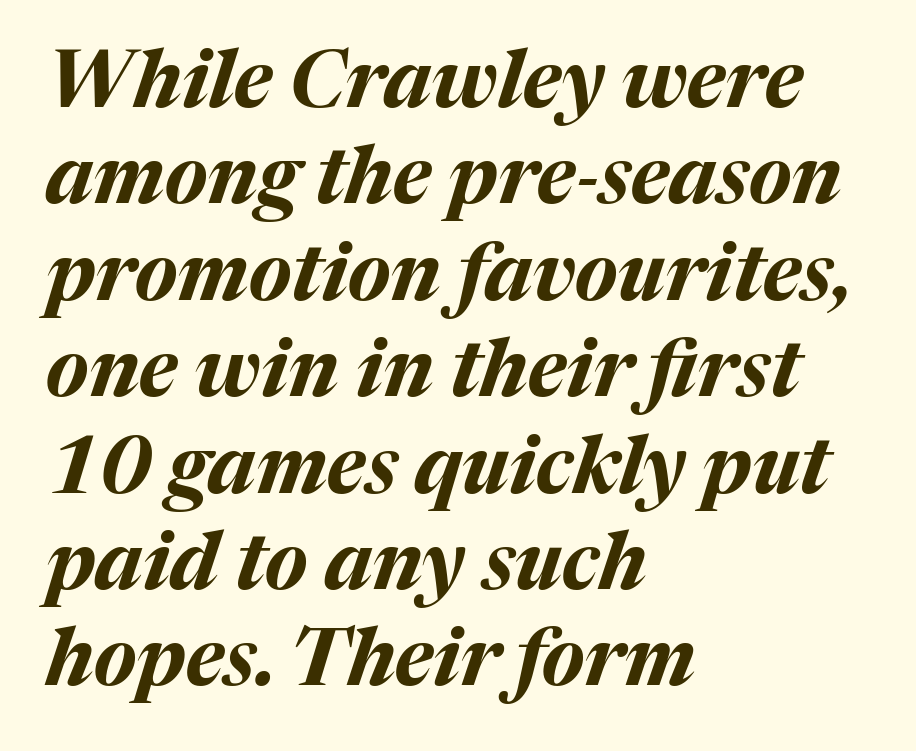
{"italic": "yes", "lean": "right", "slant_degrees": 17, "bold": "yes", "weight": "bold", "width": "normal", "stroke_contrast": "medium", "x_height": "medium", "monospaced": "no", "underline": "no", "align": "left", "line_spacing_ratio": 1.22, "letter_spacing": "normal", "letter_spacing_em": 0.0, "glyph_px": 79}
